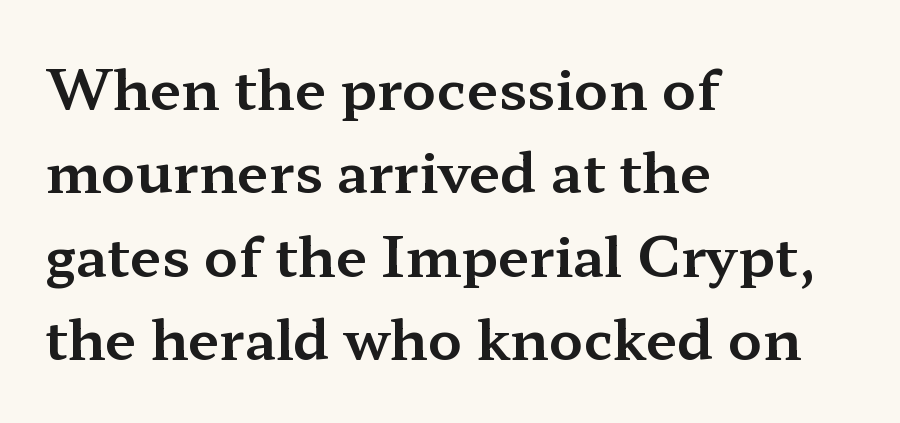
The text block is weighted toward the left margin, trailing off unevenly rightward. No extra tracking has been applied to these lines. You could not count columns in this text — the font is proportionally spaced. The glyphs are unaccompanied by any horizontal stroke below them. Honestly, the row spacing looks completely unremarkable.
